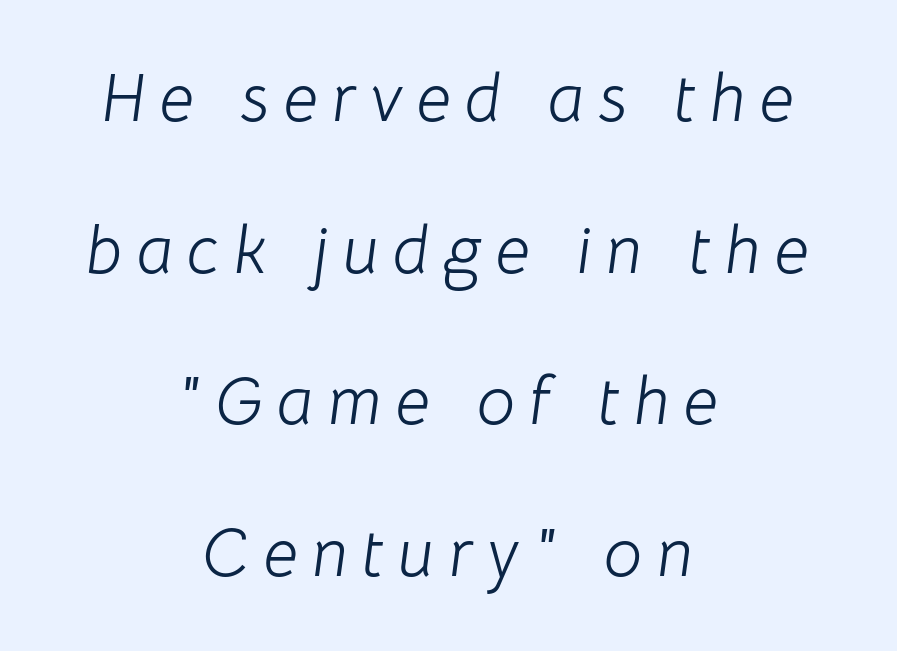
This rendering uses center alignment, leaving both contours irregular but symmetric. Vertical stems look standard width or narrower in stroke. If you measured baseline to baseline, you'd find a long distance. A typesetter would call this heavily tracked-out type. Quick note: italic.
